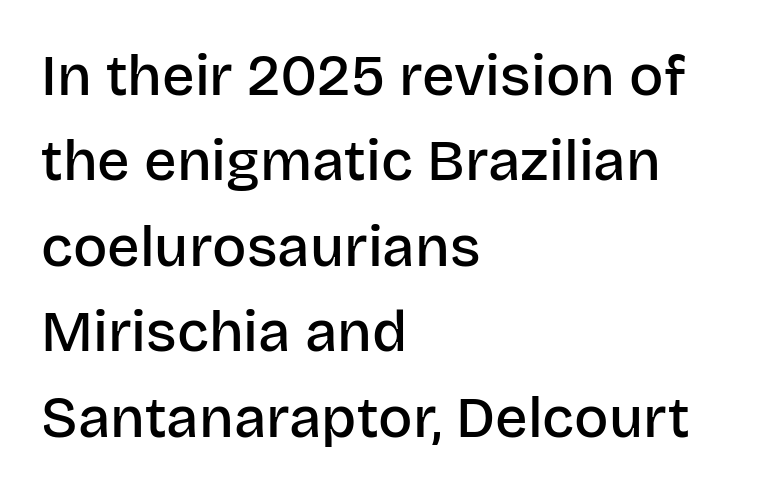
Q: Is the text bold? A: Semi-bold.
Q: Is the text italic (slanted)? A: No, it is upright.
Q: Is the typeface a serif or a sans-serif typeface? A: Sans-serif.
Q: Is the text underlined? A: No.
Q: How is the paragraph aligned? A: Left-aligned.
Q: Is the spacing between letters normal or unusually wide? A: Normal.
Q: Is the spacing between lines tight, normal or loose? A: Normal.
Q: Width (condensed, normal, or wide)? A: Normal.
Q: Stroke contrast? A: Low.
Q: x-height? A: Large.
Q: Monospaced? A: No.
